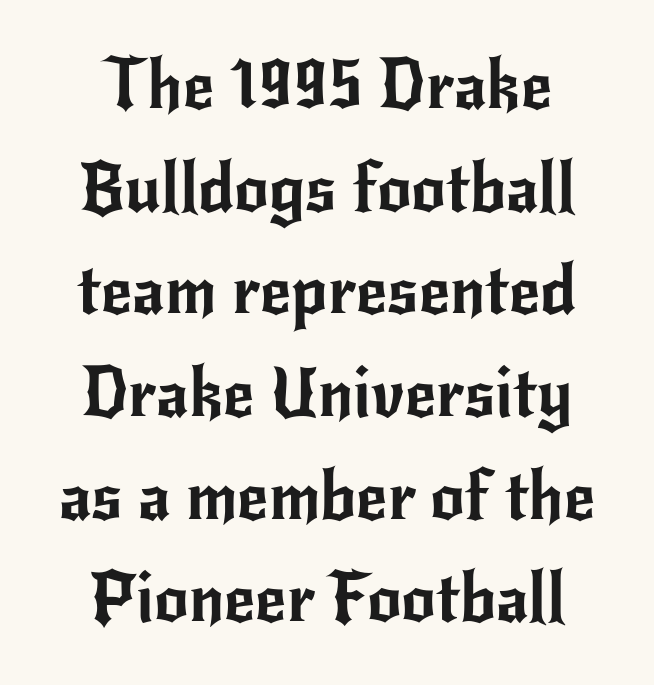
{"serif": "no", "italic": "no", "width": "normal", "stroke_contrast": "low", "x_height": "small", "monospaced": "no", "underline": "no", "align": "center", "line_spacing": "normal", "line_spacing_ratio": 1.51, "letter_spacing": "normal", "letter_spacing_em": 0.0, "glyph_px": 68}
